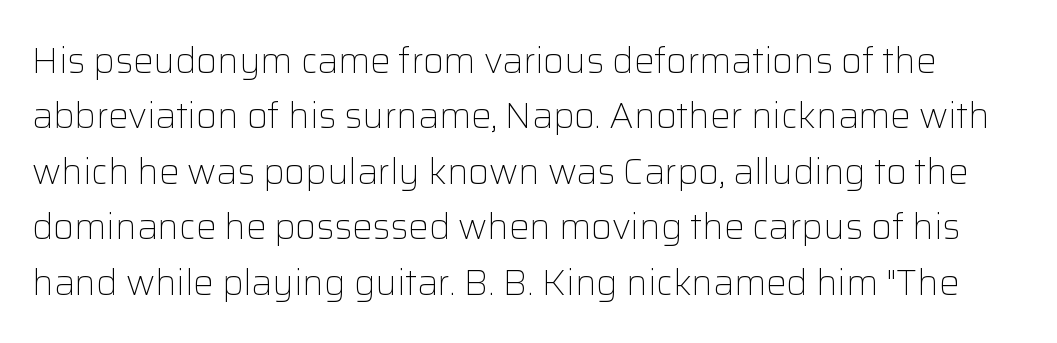
No italicization has been applied; the sample stays upright. Is the type heavy? It reads as light-to-regular instead. These lines keep a tight, regular rhythm from letter to letter. Unmarked baselines from the first word to the last. Here the designer chose a conventional face with non-uniform glyph widths.
